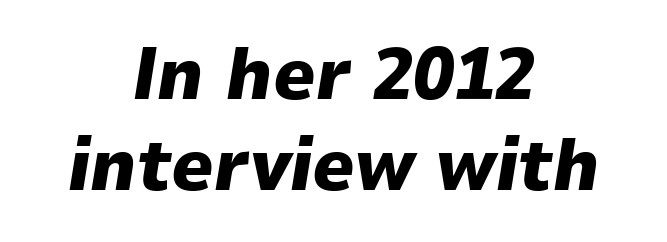
{"italic": "yes", "lean": "right", "slant_degrees": 9, "bold": "yes", "weight": "heavy", "width": "normal", "stroke_contrast": "low", "x_height": "medium", "monospaced": "no", "underline": "no", "align": "center", "line_spacing_ratio": 1.23, "letter_spacing": "normal", "letter_spacing_em": 0.0, "glyph_px": 74}
